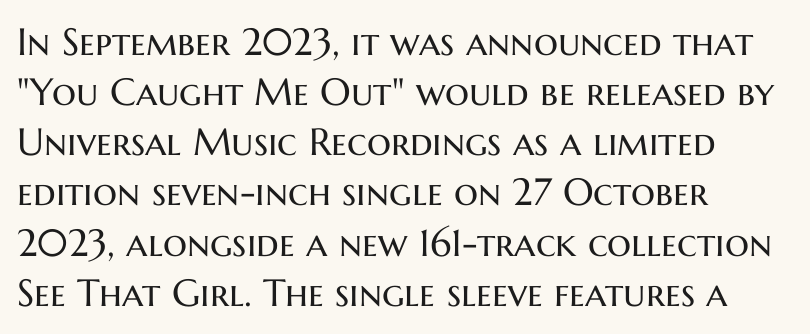
The image shows 38 px regular-weight sans-serif type, upright; set left-aligned, normal line spacing (1.32x), normal letter spacing, not underlined; medium stroke contrast and a medium x-height.
